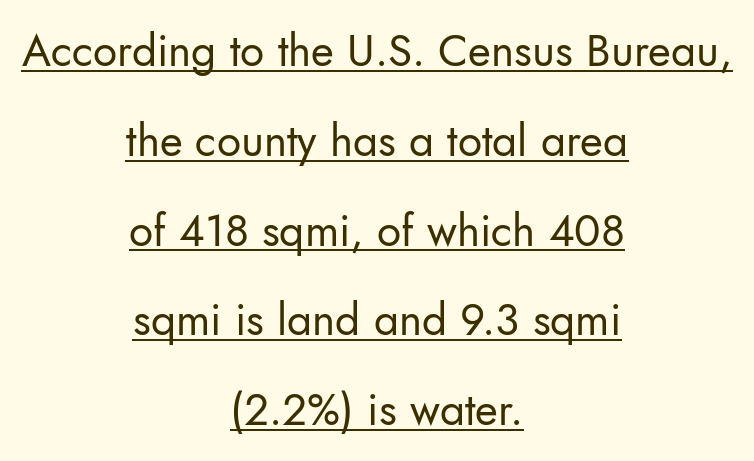
Q: Is the text bold? A: No.
Q: Is the text italic (slanted)? A: No, it is upright.
Q: Is the typeface a serif or a sans-serif typeface? A: Sans-serif.
Q: Is the text underlined? A: Yes.
Q: How is the paragraph aligned? A: Centered.
Q: Is the spacing between letters normal or unusually wide? A: Normal.
Q: Is the spacing between lines tight, normal or loose? A: Loose.
Q: Width (condensed, normal, or wide)? A: Normal.
Q: Stroke contrast? A: Low.
Q: x-height? A: Small.
Q: Monospaced? A: No.
